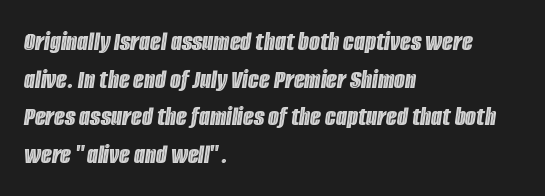
{"italic": "yes", "lean": "right", "slant_degrees": 8, "width": "condensed", "x_height": "large", "monospaced": "no", "underline": "no", "align": "left", "line_spacing": "normal", "line_spacing_ratio": 1.34, "letter_spacing": "normal", "letter_spacing_em": 0.0, "glyph_px": 28}
